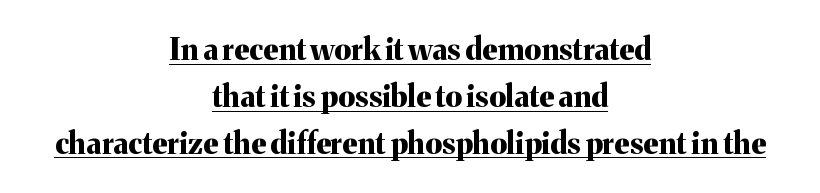
The line texture is even and compact thanks to regular tracking. The letters carry serifs — small finishing strokes at the ends of their stems. Neither beginnings nor endings align; midpoints do. Has an underline been added? It has. This is heavy type, rendered in bold. Notice how descenders clear the ascenders below comfortably — that's standard leading.
